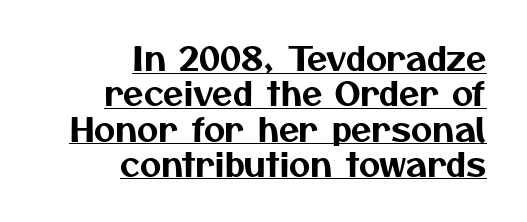
Q: Is the typeface a serif or a sans-serif typeface? A: Sans-serif.
Q: Is the text underlined? A: Yes.
Q: How is the paragraph aligned? A: Right-aligned.
Q: Is the spacing between letters normal or unusually wide? A: Normal.
Q: Is the spacing between lines tight, normal or loose? A: Tight.
Q: Width (condensed, normal, or wide)? A: Normal.
Q: Stroke contrast? A: Medium.
Q: x-height? A: Medium.
Q: Monospaced? A: No.
